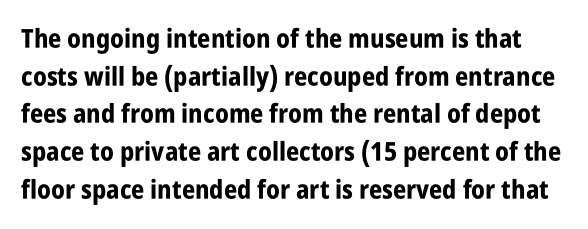
{"italic": "no", "bold": "yes", "underline": "no", "line_spacing": "normal", "line_spacing_ratio": 1.45, "letter_spacing": "normal", "letter_spacing_em": 0.0, "glyph_px": 26}
